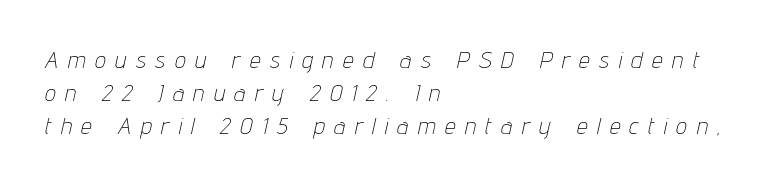
The image shows 24 px text type, italic (leaning right); set left-aligned, normal line spacing (1.38x), unusually wide letter spacing (+0.41 em), not underlined.
